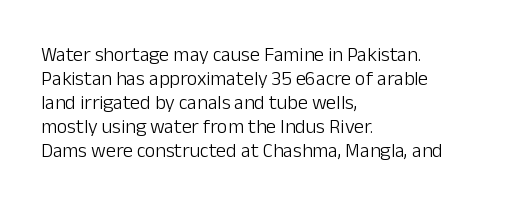
Descenders are the only things crossing below the line. Letters have the restrained weight of plain body copy at most. Where is the straight margin? On the left. Between one letter and the next there's only the usual sliver of space.
